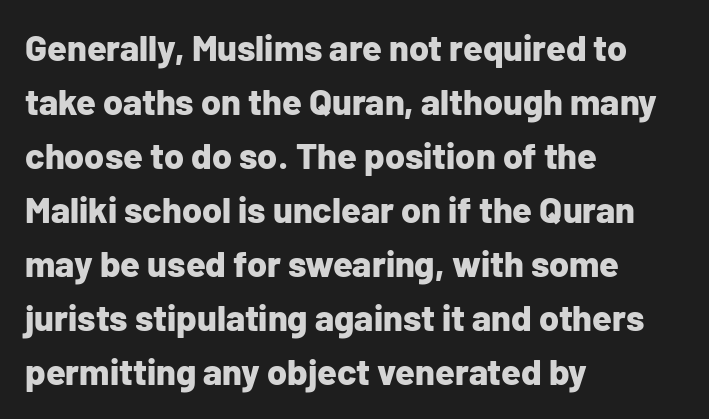
Q: Is the text bold? A: Yes.
Q: Is the text italic (slanted)? A: No, it is upright.
Q: Is the typeface a serif or a sans-serif typeface? A: Sans-serif.
Q: Is the text underlined? A: No.
Q: How is the paragraph aligned? A: Left-aligned.
Q: Is the spacing between letters normal or unusually wide? A: Normal.
Q: Is the spacing between lines tight, normal or loose? A: Normal.
Q: Width (condensed, normal, or wide)? A: Normal.
Q: Stroke contrast? A: Low.
Q: x-height? A: Medium.
Q: Monospaced? A: No.
